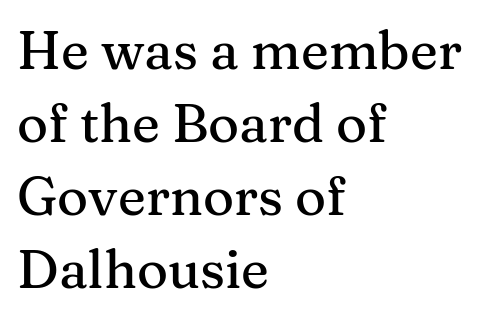
Q: Is the text italic (slanted)? A: No, it is upright.
Q: Is the typeface a serif or a sans-serif typeface? A: Serif.
Q: Is the text underlined? A: No.
Q: How is the paragraph aligned? A: Left-aligned.
Q: Is the spacing between letters normal or unusually wide? A: Normal.
Q: Is the spacing between lines tight, normal or loose? A: Normal.
Q: Width (condensed, normal, or wide)? A: Normal.
Q: Stroke contrast? A: Medium.
Q: x-height? A: Medium.
Q: Monospaced? A: No.
